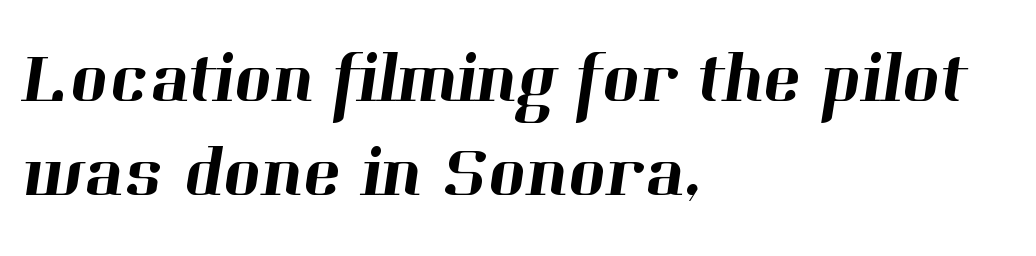
Where is the straight margin? On the left. Quick note: underline off. The passage shown is typed in a proportional face where columns would drift. One glance says typical: line gaps are just what's usual. The characters display serif detailing at their extremities. The type is set solid horizontally, with unmodified tracking.
